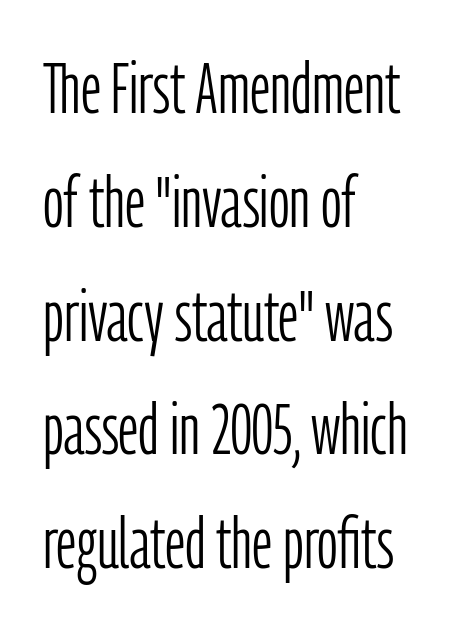
The space between consecutive lines is moderate. Upright lettering throughout. The gaps between neighbouring characters are ordinary and unremarkable. The face used here is proportionally spaced, like ordinary book or web type. Bold? No — there's no thickening of the strokes.
